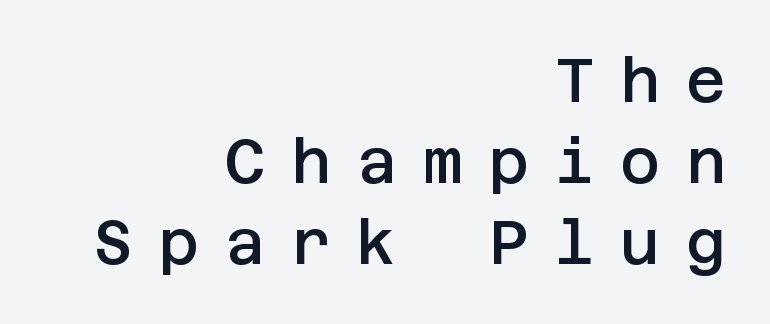
{"serif": "no", "italic": "no", "bold": "semi", "weight": "semibold", "width": "normal", "stroke_contrast": "low", "x_height": "large", "underline": "no", "align": "right", "line_spacing": "normal", "line_spacing_ratio": 1.33, "letter_spacing": "wide", "letter_spacing_em": 0.43, "glyph_px": 61}
